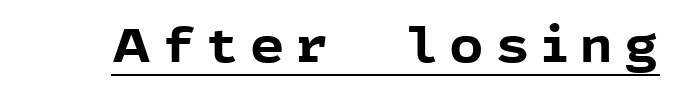
Q: Is the text bold? A: Yes.
Q: Is the text italic (slanted)? A: No, it is upright.
Q: Is the typeface a serif or a sans-serif typeface? A: Sans-serif.
Q: Is the text underlined? A: Yes.
Q: Is the spacing between letters normal or unusually wide? A: Unusually wide.
Q: Width (condensed, normal, or wide)? A: Normal.
Q: x-height? A: Medium.
Q: Monospaced? A: No.
